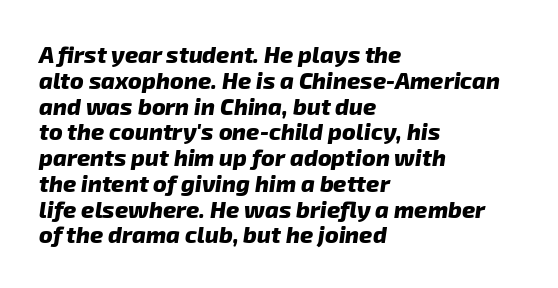
{"bold": "yes", "underline": "no", "align": "left", "line_spacing": "tight", "line_spacing_ratio": 1.12, "letter_spacing": "normal", "letter_spacing_em": 0.0, "glyph_px": 23}
